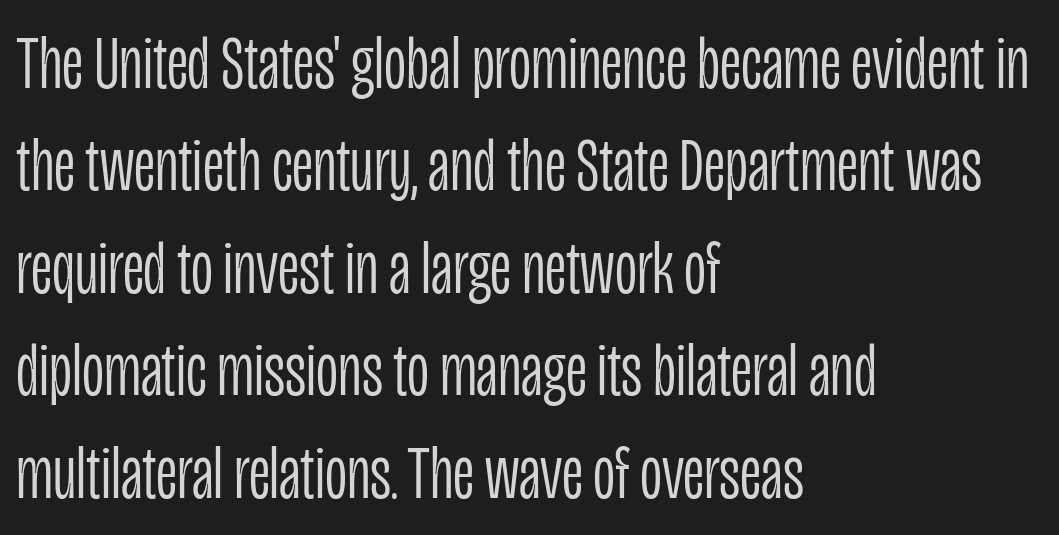
Q: Is the text bold? A: No.
Q: Is the text italic (slanted)? A: No, it is upright.
Q: Is the typeface a serif or a sans-serif typeface? A: Sans-serif.
Q: Is the text underlined? A: No.
Q: How is the paragraph aligned? A: Left-aligned.
Q: Is the spacing between letters normal or unusually wide? A: Normal.
Q: Is the spacing between lines tight, normal or loose? A: Normal.
Q: Width (condensed, normal, or wide)? A: Condensed.
Q: Stroke contrast? A: Low.
Q: x-height? A: Large.
Q: Monospaced? A: No.
